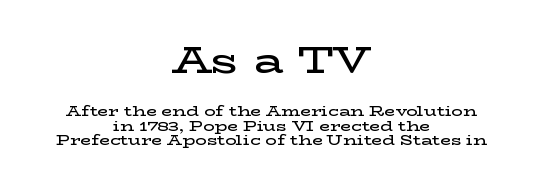
Q: Is the text bold? A: Semi-bold.
Q: Is the text italic (slanted)? A: No, it is upright.
Q: Is the typeface a serif or a sans-serif typeface? A: Serif.
Q: Is the text underlined? A: No.
Q: How is the paragraph aligned? A: Centered.
Q: Is the spacing between letters normal or unusually wide? A: Normal.
Q: Is the spacing between lines tight, normal or loose? A: Tight.
Q: Which block of text is set in a larger size, the first (top) or the second (bottom)? A: The first (top) one.
Q: Width (condensed, normal, or wide)? A: Wide.
Q: Stroke contrast? A: Low.
Q: x-height? A: Medium.
Q: Monospaced? A: No.
